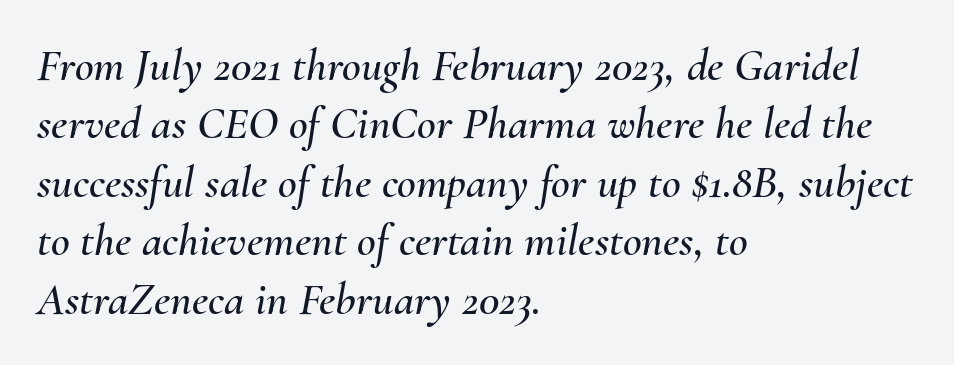
Slant detected: the letters are inclined. Anything drawn beneath the words? Only blank space. Successive baselines arrive at the customary interval. You could not count columns in this text — the font is proportionally spaced. The tracking reads as untouched default to a designer's eye.
